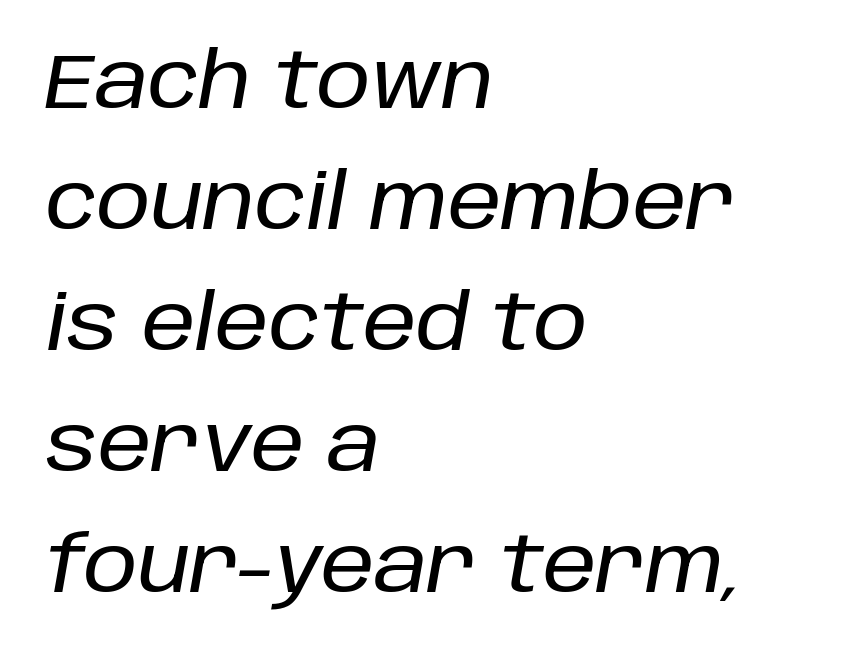
The compositor pushed each line to the left boundary. The area under the type is left untouched. Vertically, the passage feels balanced, rows spaced as you'd expect. You could call the tracking neutral — neither tight nor loose.
